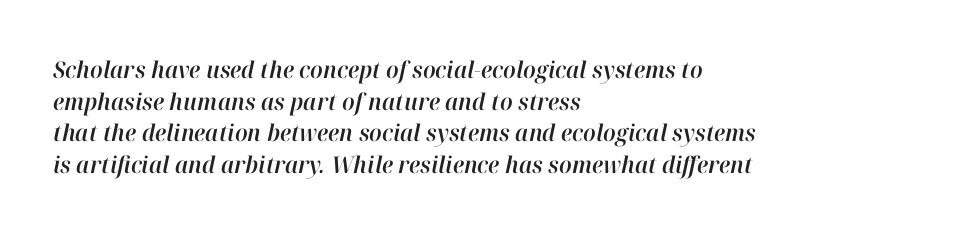
{"italic": "yes", "lean": "right", "slant_degrees": 12, "underline": "no", "align": "left", "line_spacing": "normal", "line_spacing_ratio": 1.38, "letter_spacing": "normal", "letter_spacing_em": 0.0, "glyph_px": 23}
